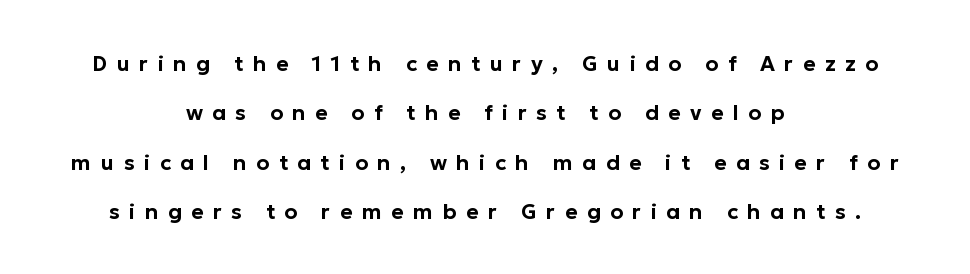
The rag falls on both sides of this text block equally. Line spacing here is loose. Tracking here is generous; glyphs stand well apart from one another. No italicization has been applied; the sample stays upright.
